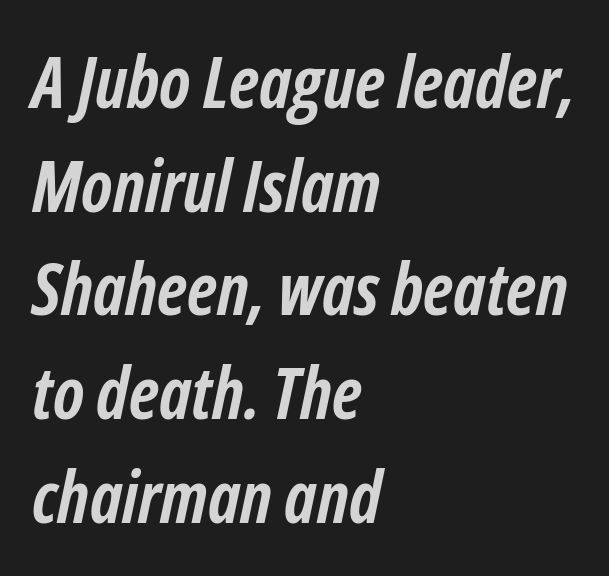
Q: Is the text bold? A: Yes.
Q: Is the text italic (slanted)? A: Yes, it leans right by about 12 degrees.
Q: Is the text underlined? A: No.
Q: How is the paragraph aligned? A: Left-aligned.
Q: Is the spacing between letters normal or unusually wide? A: Normal.
Q: Is the spacing between lines tight, normal or loose? A: Normal.
Q: Width (condensed, normal, or wide)? A: Condensed.
Q: Stroke contrast? A: Low.
Q: x-height? A: Medium.
Q: Monospaced? A: No.
